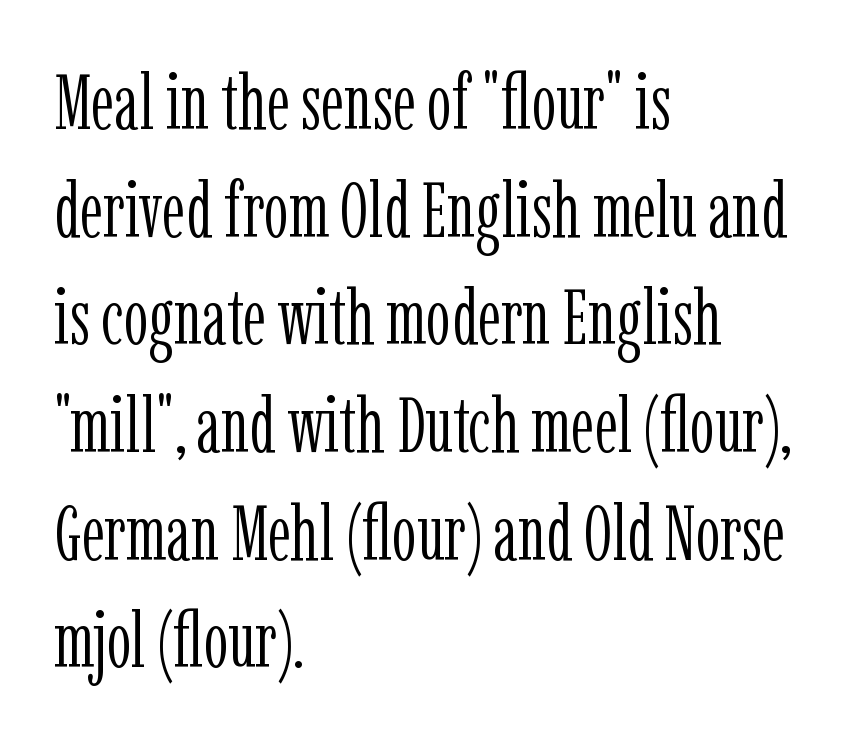
You could not count columns in this text — the font is proportionally spaced. Regarding leading, the lines here are spaced in the standard way. Notice how the passage keeps a crisp vertical edge on the left only. The typography opts for an upright posture over an oblique one. The letterforms sit shoulder to shoulder at normal distance. Descender tails drop into unmarked territory.
